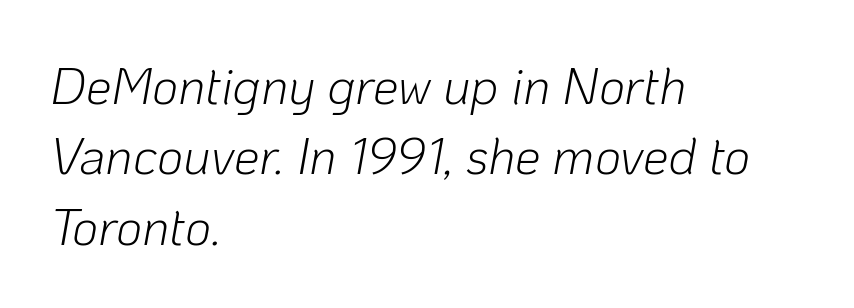
This rendering features lettering with no underline. Line spacing here is normal. There is no visible air inserted between adjacent glyphs. Slanted lettering throughout.
